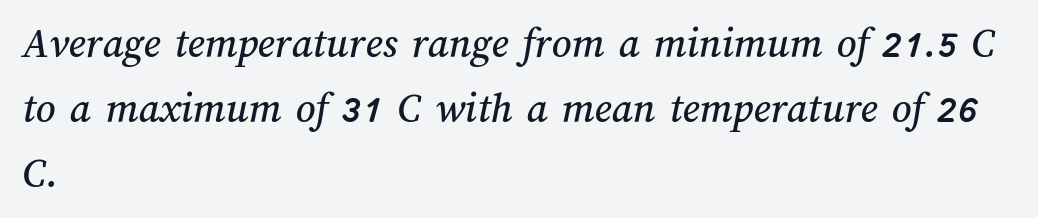
Q: Is the text underlined? A: No.
Q: How is the paragraph aligned? A: Left-aligned.
Q: Is the spacing between letters normal or unusually wide? A: Normal.
Q: Is the spacing between lines tight, normal or loose? A: Normal.
Q: Width (condensed, normal, or wide)? A: Normal.
Q: Stroke contrast? A: Medium.
Q: x-height? A: Medium.
Q: Monospaced? A: No.
